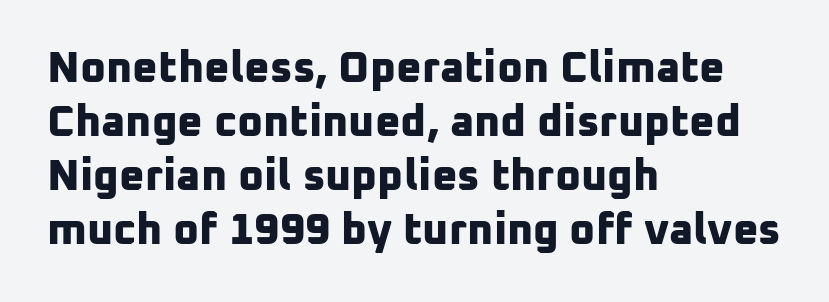
Spacing verdict: proportional, widths tailored to each character. The passage shown is not underscored anywhere. The text was rendered using a sans face with plain stroke endings. Every letter is thick-stroked: bold, no question. One-word summary of the alignment: left.
